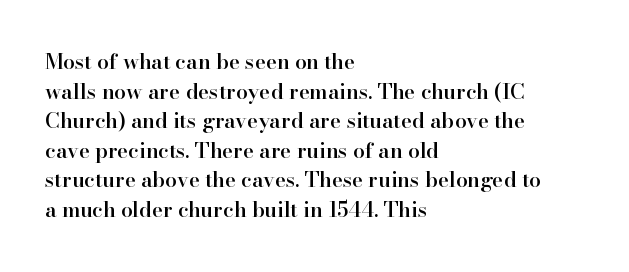
If you measured baseline to baseline, you'd find a middling distance. No italicization has been applied; the sample stays upright. If you drew a ruler down the left edge, every line would touch it. Has an underline been added? It has not. Semibold letterforms, between regular and bold. Here the glyphs are tracked normally, forming tight word shapes.
